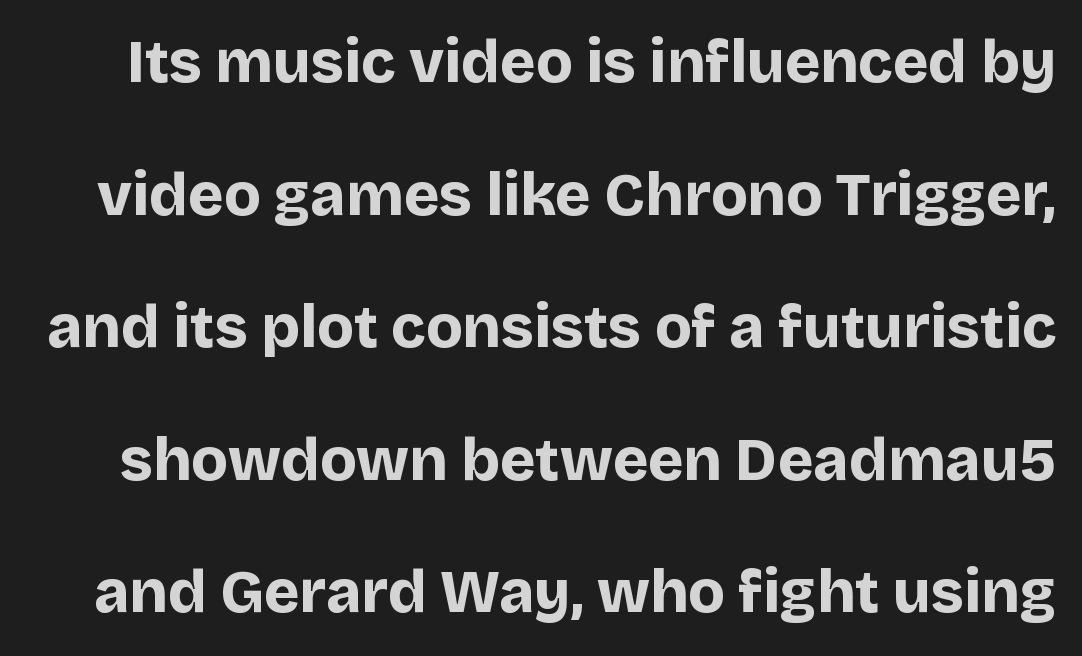
{"serif": "no", "italic": "no", "bold": "yes", "weight": "bold", "width": "normal", "stroke_contrast": "low", "x_height": "large", "monospaced": "no", "underline": "no", "line_spacing": "loose", "line_spacing_ratio": 2.21, "letter_spacing": "normal", "letter_spacing_em": 0.0, "glyph_px": 60}
